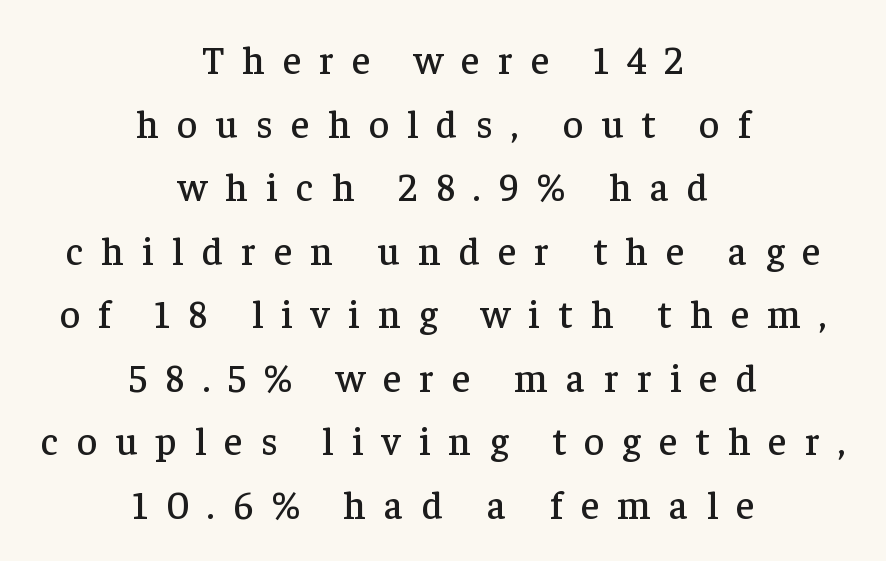
Q: Is the text italic (slanted)? A: No, it is upright.
Q: Is the typeface a serif or a sans-serif typeface? A: Serif.
Q: Is the text underlined? A: No.
Q: How is the paragraph aligned? A: Centered.
Q: Is the spacing between letters normal or unusually wide? A: Unusually wide.
Q: Is the spacing between lines tight, normal or loose? A: Normal.
Q: Width (condensed, normal, or wide)? A: Normal.
Q: Stroke contrast? A: Low.
Q: x-height? A: Medium.
Q: Monospaced? A: No.
